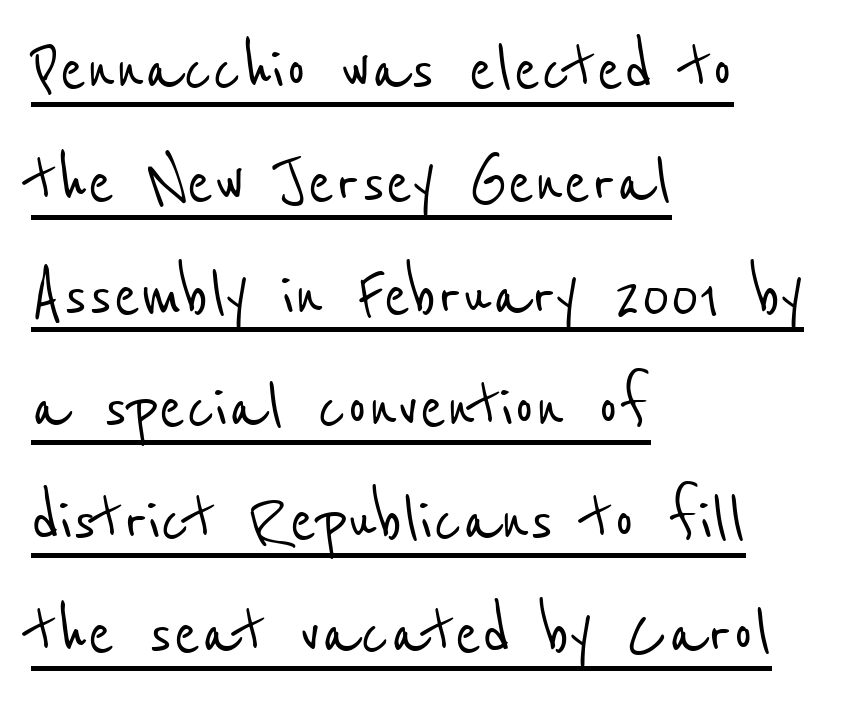
Q: Is the typeface a serif or a sans-serif typeface? A: Sans-serif.
Q: Is the text underlined? A: Yes.
Q: How is the paragraph aligned? A: Left-aligned.
Q: Is the spacing between letters normal or unusually wide? A: Normal.
Q: Is the spacing between lines tight, normal or loose? A: Normal.
Q: Width (condensed, normal, or wide)? A: Condensed.
Q: Stroke contrast? A: Low.
Q: x-height? A: Medium.
Q: Monospaced? A: No.
